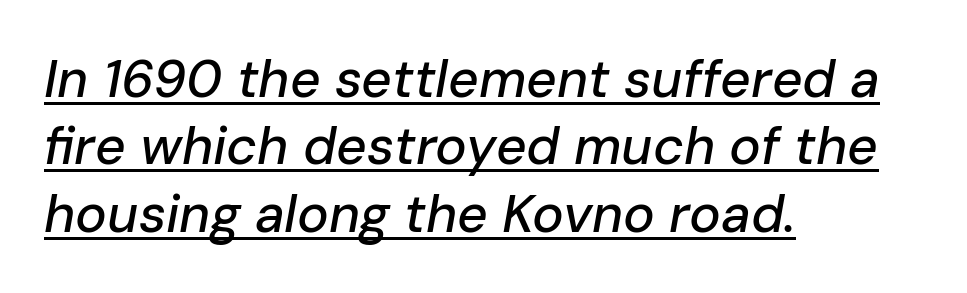
{"italic": "yes", "lean": "right", "slant_degrees": 10, "width": "normal", "stroke_contrast": "low", "x_height": "medium", "monospaced": "no", "underline": "yes", "align": "left", "line_spacing": "normal", "line_spacing_ratio": 1.27, "letter_spacing": "normal", "letter_spacing_em": 0.0, "glyph_px": 53}
